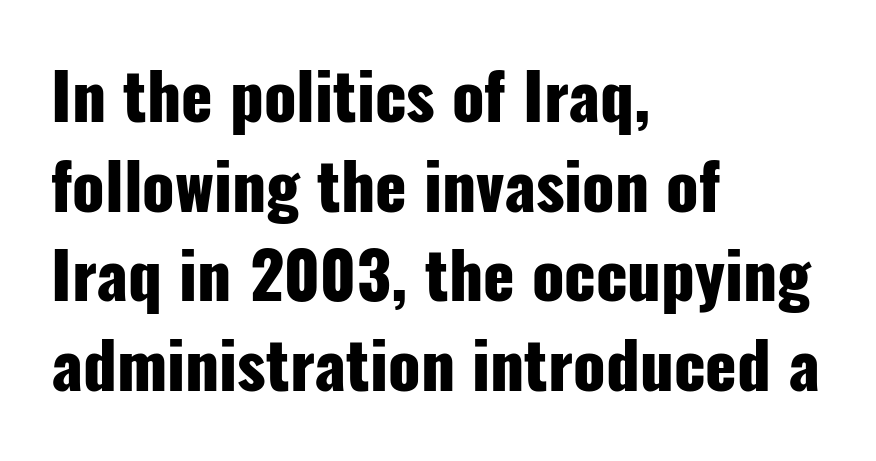
The image shows 65 px heavy, condensed sans-serif type, upright; set left-aligned, normal line spacing (1.38x), normal letter spacing, not underlined; low stroke contrast and a medium x-height.
